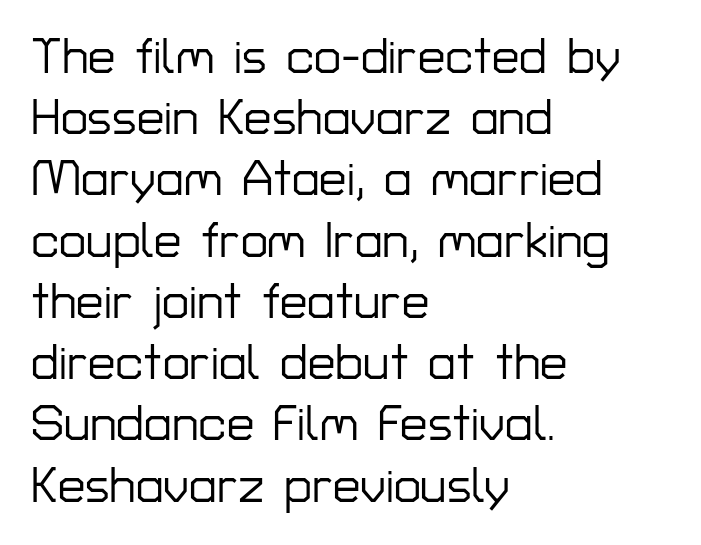
You can tell from the bare stems that sans-serif type was used. The block of text has a typical density, with ordinary space between rows. Honestly, the letter spacing is just normal — you wouldn't notice it. A typesetter would mark this as roman, not italic. The passage shown is typed in a proportional face where columns would drift.
